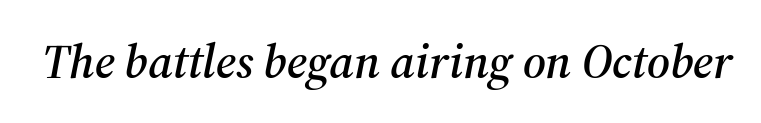
The image shows 48 px serif type, italic (leaning right); set normal letter spacing, not underlined; medium stroke contrast and a medium x-height.
